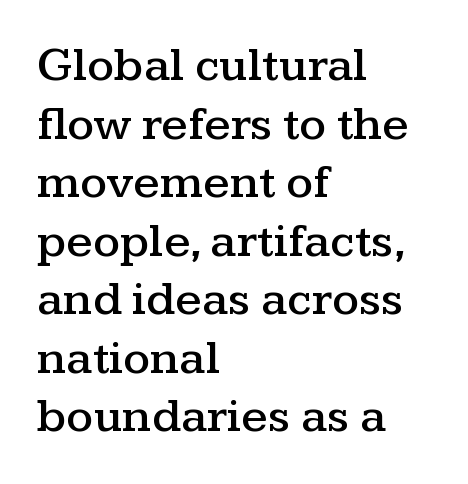
Q: Is the text italic (slanted)? A: No, it is upright.
Q: Is the typeface a serif or a sans-serif typeface? A: Serif.
Q: Is the text underlined? A: No.
Q: How is the paragraph aligned? A: Left-aligned.
Q: Is the spacing between letters normal or unusually wide? A: Normal.
Q: Width (condensed, normal, or wide)? A: Wide.
Q: Stroke contrast? A: Medium.
Q: x-height? A: Medium.
Q: Monospaced? A: No.
